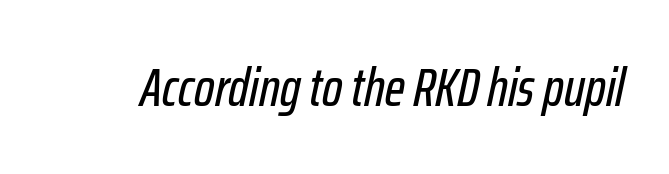
Q: Is the text italic (slanted)? A: Yes, it leans right by about 12 degrees.
Q: Is the text underlined? A: No.
Q: Is the spacing between letters normal or unusually wide? A: Normal.
Q: Width (condensed, normal, or wide)? A: Condensed.
Q: Stroke contrast? A: Low.
Q: x-height? A: Medium.
Q: Monospaced? A: No.
